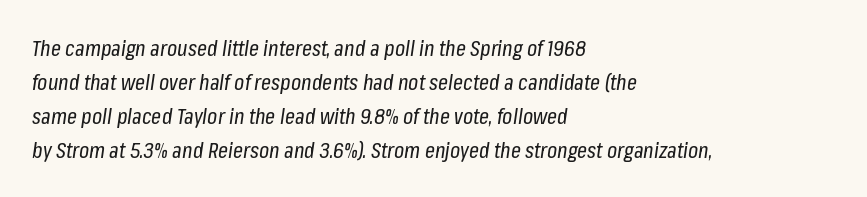
The strokes are not fattened; the text isn't bold. Nobody touched the tracking dial on this one. This block has exactly the height ordinary leading produces. Style check: oblique. Reading down the block, your eye returns to a fixed left position each line. Honestly, there is no underline to notice here at all.
